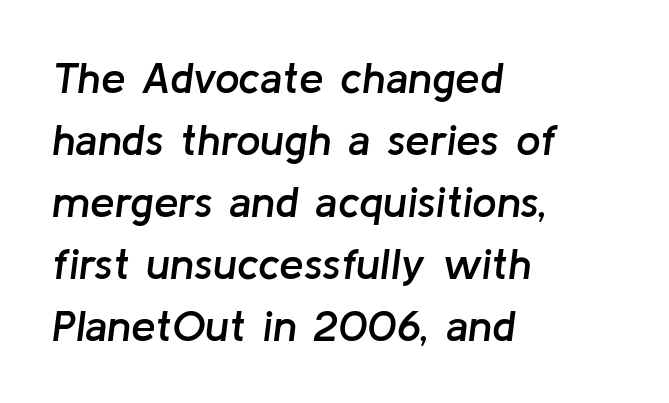
Q: Is the text bold? A: Semi-bold.
Q: Is the text italic (slanted)? A: Yes, it leans right by about 8 degrees.
Q: Is the text underlined? A: No.
Q: How is the paragraph aligned? A: Left-aligned.
Q: Is the spacing between letters normal or unusually wide? A: Normal.
Q: Is the spacing between lines tight, normal or loose? A: Normal.
Q: Width (condensed, normal, or wide)? A: Normal.
Q: Stroke contrast? A: Low.
Q: x-height? A: Medium.
Q: Monospaced? A: No.
